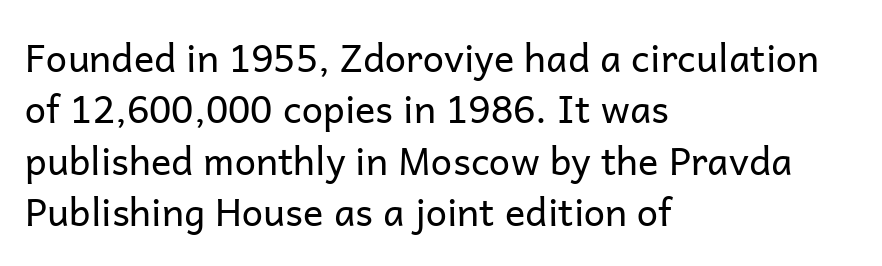
The image shows 38 px regular-weight sans-serif type, upright; set left-aligned, normal line spacing (1.35x), normal letter spacing, not underlined; low stroke contrast and a medium x-height.
